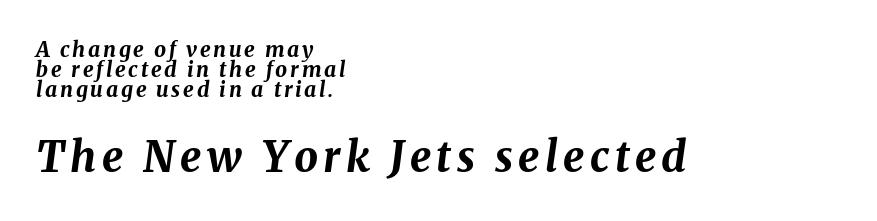
Quick note: underline off. Every row of glyphs begins at an identical x-position on the left. Is the type slanted? Yes — the strokes lean at a clear angle. This block would grow much taller if given ordinary leading; it's compressed now. The face used here has the dense, thick strokes of a bold. You could not count columns in this text — the font is proportionally spaced.
